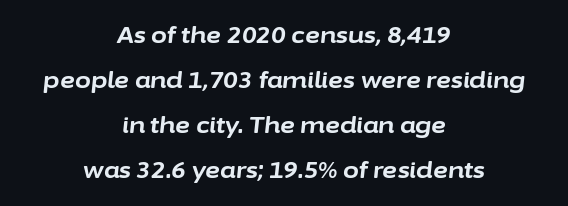
Q: Is the text bold? A: Yes.
Q: Is the text italic (slanted)? A: Yes, it leans right by about 6 degrees.
Q: Is the text underlined? A: No.
Q: How is the paragraph aligned? A: Centered.
Q: Is the spacing between letters normal or unusually wide? A: Normal.
Q: Is the spacing between lines tight, normal or loose? A: Loose.
